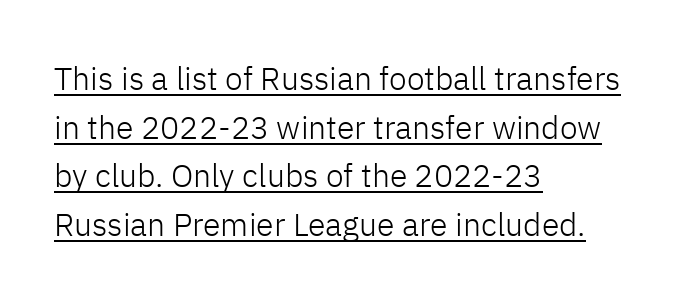
The image shows 32 px light sans-serif type, upright; set left-aligned, normal line spacing (1.52x), normal letter spacing, underlined; low stroke contrast and a medium x-height.
